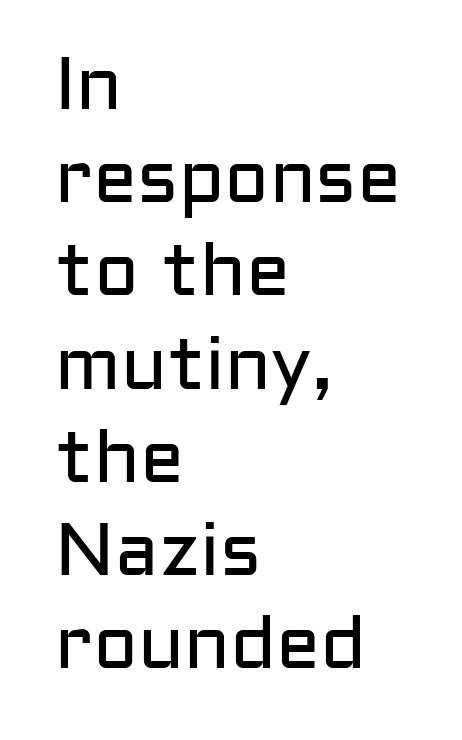
{"serif": "no", "italic": "no", "bold": "no", "weight": "regular", "width": "normal", "stroke_contrast": "low", "x_height": "medium", "monospaced": "no", "underline": "no", "align": "left", "line_spacing": "normal", "line_spacing_ratio": 1.26, "letter_spacing": "normal", "letter_spacing_em": 0.0, "glyph_px": 74}
